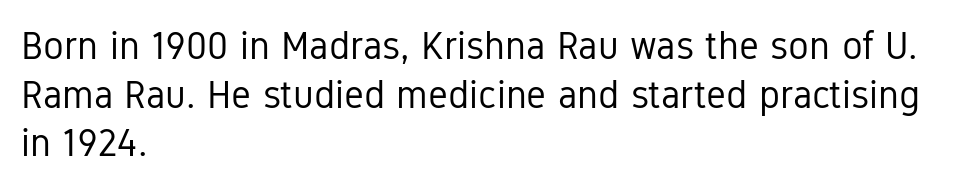
Nothing sits at the stroke ends, so this counts as sans-serif. Do the characters align in a grid? No, the font is proportional. A classic flush-left, rag-right setting is used for this passage. The face used here is rendered with its standard letterfit.
